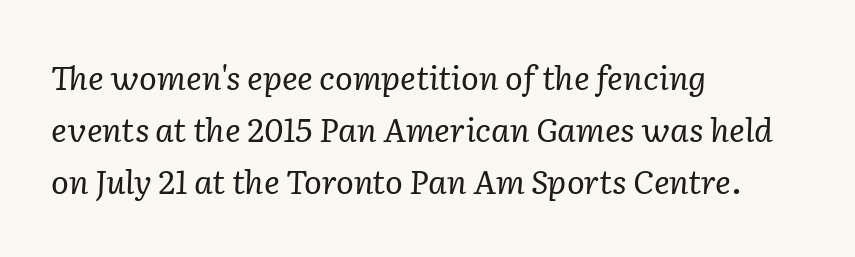
The image shows 33 px regular-weight serif type, italic (leaning right); set left-aligned, normal line spacing (1.58x), normal letter spacing, not underlined; low stroke contrast and a medium x-height.
